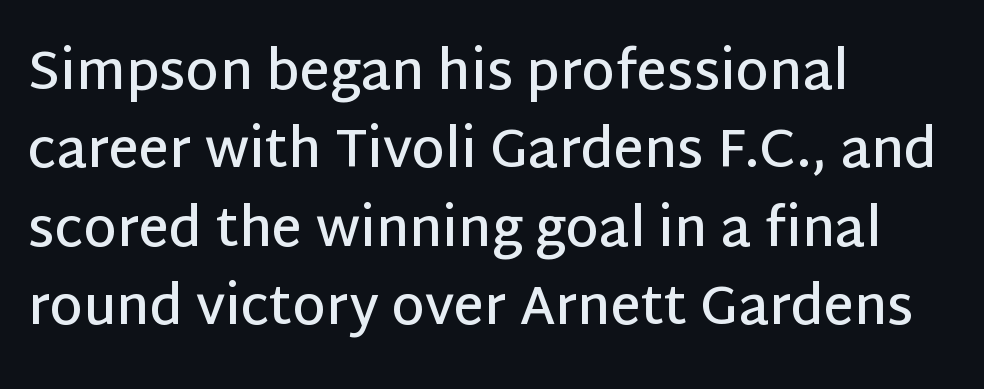
Do the letters lean? They stand straight. Has an underline been added? It has not. Regarding serifs, this sample does without them. Every letter is mildly thick-stroked: semibold rather than bold. Proportional: the letters do not fall into vertical columns.
